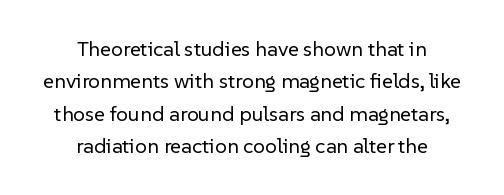
The image shows 21 px text type, upright; set centered, normal line spacing (1.54x), normal letter spacing, not underlined.
